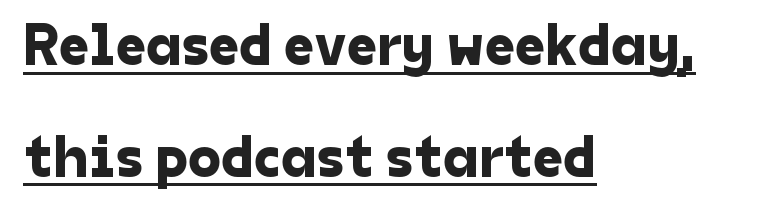
The letters advance in unequal steps, a hallmark of proportional type. What kind of face is this? One without serifs — a sans. Spacing between characters is what you'd get straight out of the box. The compositor pushed each line to the left boundary. The string is rendered with underlining switched on.
